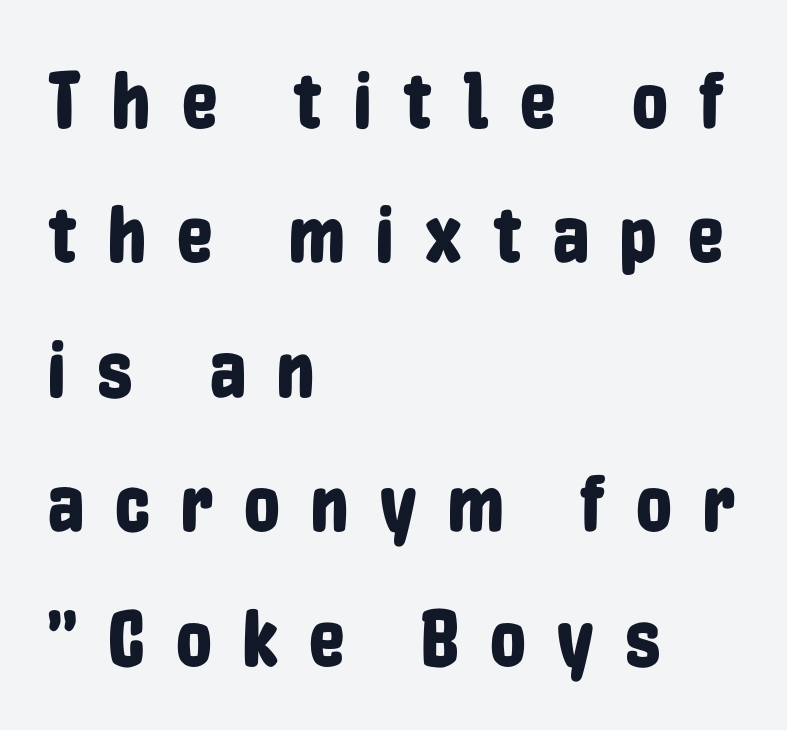
Q: Is the text italic (slanted)? A: No, it is upright.
Q: Is the typeface a serif or a sans-serif typeface? A: Sans-serif.
Q: Is the text underlined? A: No.
Q: How is the paragraph aligned? A: Left-aligned.
Q: Is the spacing between letters normal or unusually wide? A: Unusually wide.
Q: Is the spacing between lines tight, normal or loose? A: Normal.
Q: Width (condensed, normal, or wide)? A: Condensed.
Q: Stroke contrast? A: Low.
Q: x-height? A: Medium.
Q: Monospaced? A: No.
